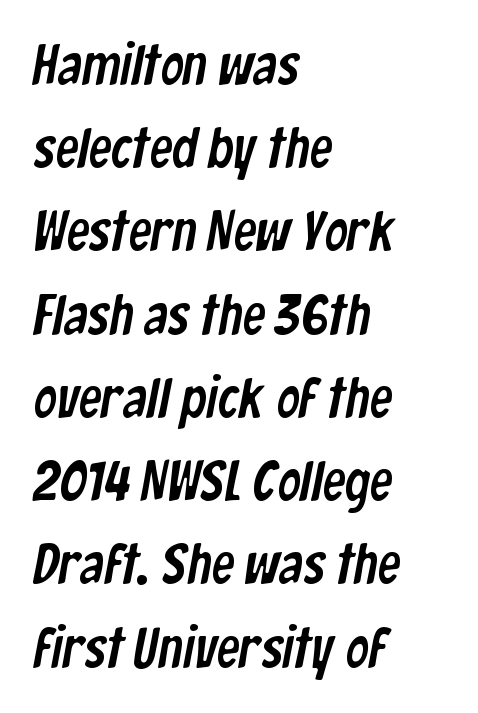
No feet cap the strokes, marking this as sans-serif type. Words appear dense and cohesive because spacing is normal. The zone under the glyphs is completely vacant. Interline gaps are of average width in this sample. Does the copy run flush right? No — it runs flush left. Note the varied advance widths — an 'i' is clearly narrower than an 'm'.
